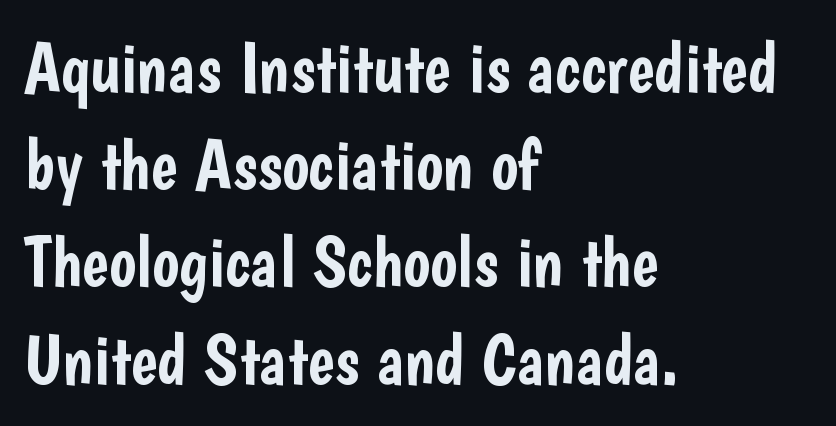
Q: Is the text italic (slanted)? A: No, it is upright.
Q: Is the typeface a serif or a sans-serif typeface? A: Sans-serif.
Q: Is the text underlined? A: No.
Q: How is the paragraph aligned? A: Left-aligned.
Q: Is the spacing between letters normal or unusually wide? A: Normal.
Q: Is the spacing between lines tight, normal or loose? A: Normal.
Q: Width (condensed, normal, or wide)? A: Condensed.
Q: Stroke contrast? A: Low.
Q: x-height? A: Medium.
Q: Monospaced? A: No.
